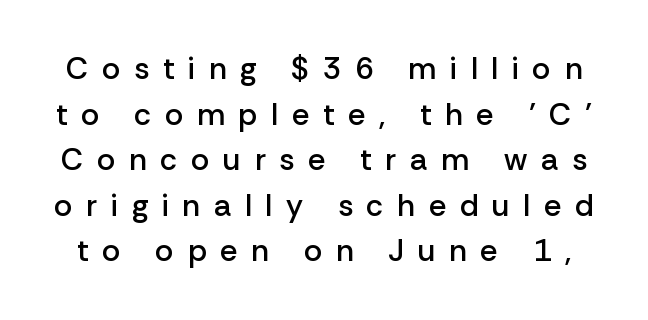
The letters are spread apart with noticeably loose tracking. Type style note: lacks serifs. Compared with an ordinary text face, these strokes are moderately heavier — a semibold. Bare-footed words on every line.
